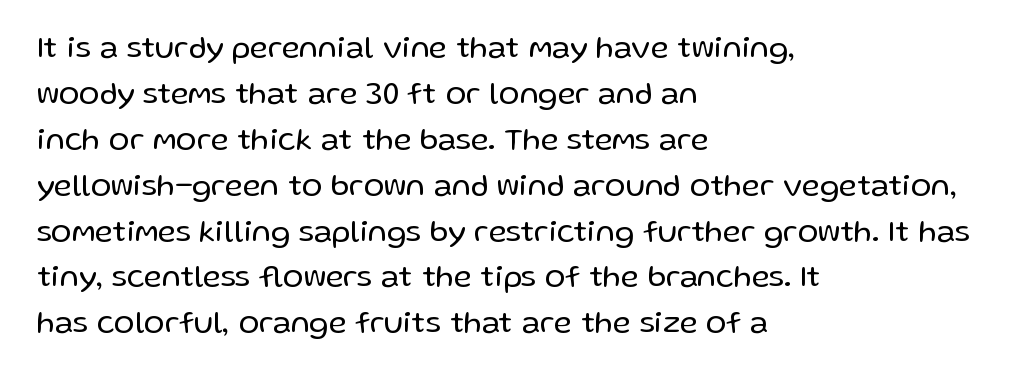
Q: Is the text bold? A: No.
Q: Is the text italic (slanted)? A: No, it is upright.
Q: Is the typeface a serif or a sans-serif typeface? A: Sans-serif.
Q: Is the text underlined? A: No.
Q: How is the paragraph aligned? A: Left-aligned.
Q: Is the spacing between letters normal or unusually wide? A: Normal.
Q: Is the spacing between lines tight, normal or loose? A: Normal.
Q: Width (condensed, normal, or wide)? A: Normal.
Q: Stroke contrast? A: Low.
Q: x-height? A: Medium.
Q: Monospaced? A: No.
